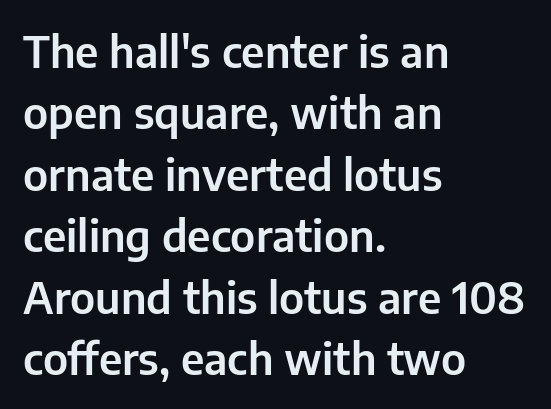
{"serif": "no", "italic": "no", "width": "normal", "stroke_contrast": "low", "x_height": "medium", "monospaced": "no", "underline": "no", "align": "left", "line_spacing": "normal", "line_spacing_ratio": 1.43, "letter_spacing": "normal", "letter_spacing_em": 0.0, "glyph_px": 43}
